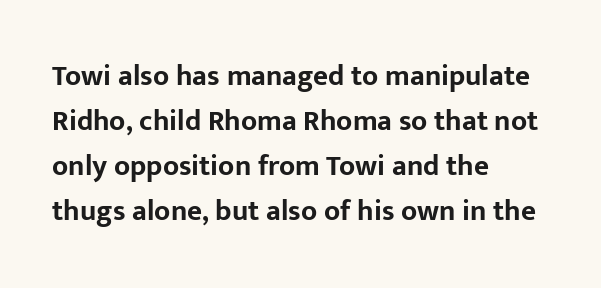
Descenders are the only things crossing below the line. Is the block centered? No — it sits flush against the left margin. Ordinary non-slanted type is in use. The lines sit at an ordinary, default distance from one another. Characters follow at the spacing the type designer built in.
